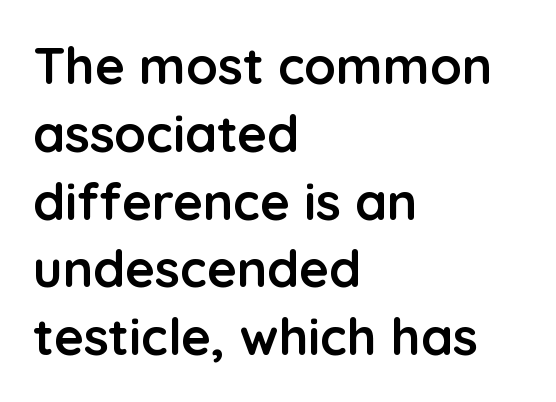
Descenders hang freely into open space. Leftover space on each line is placed entirely after the last word. In terms of posture, this sample is upright. Thick stems and heavy bowls — unmistakably bold. The characters display no serif detailing; their extremities are plain.
